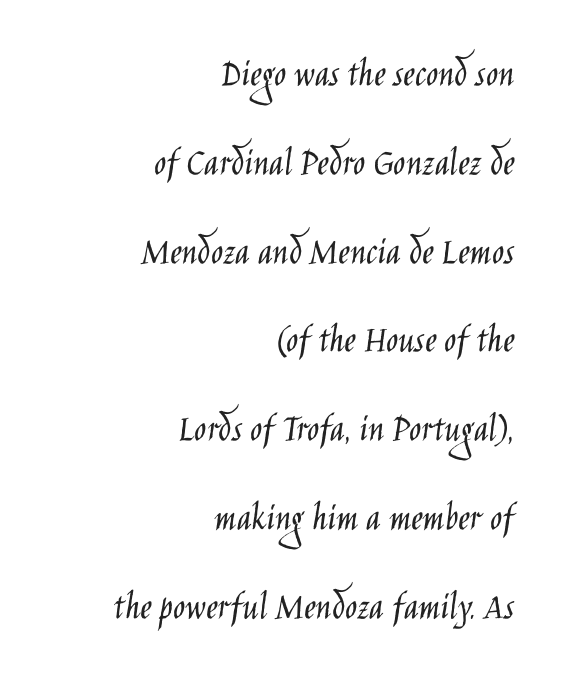
In CSS terms this would be text-align: right. Looks like regular typesetting: each glyph gets only the width it needs. Vertical spacing — loose. Glyph-to-glyph distance matches everyday printed text.
